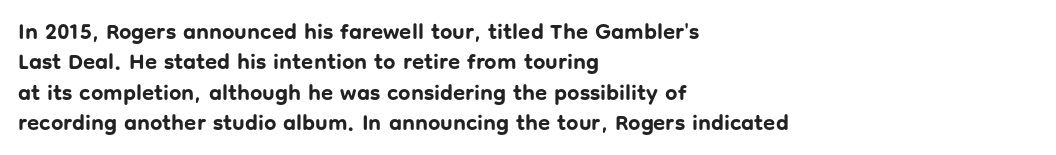
{"italic": "no", "bold": "yes", "underline": "no", "align": "left", "line_spacing": "normal", "line_spacing_ratio": 1.38, "letter_spacing": "normal", "letter_spacing_em": 0.0, "glyph_px": 22}
